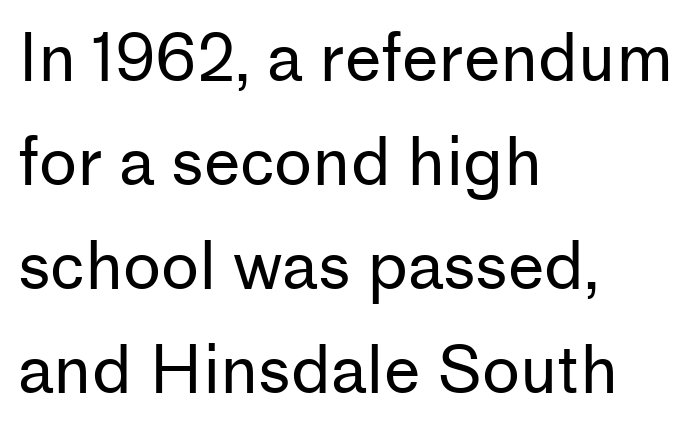
The image shows 65 px regular-weight sans-serif type, upright; set left-aligned, normal line spacing (1.6x), normal letter spacing, not underlined; low stroke contrast and a medium x-height.
